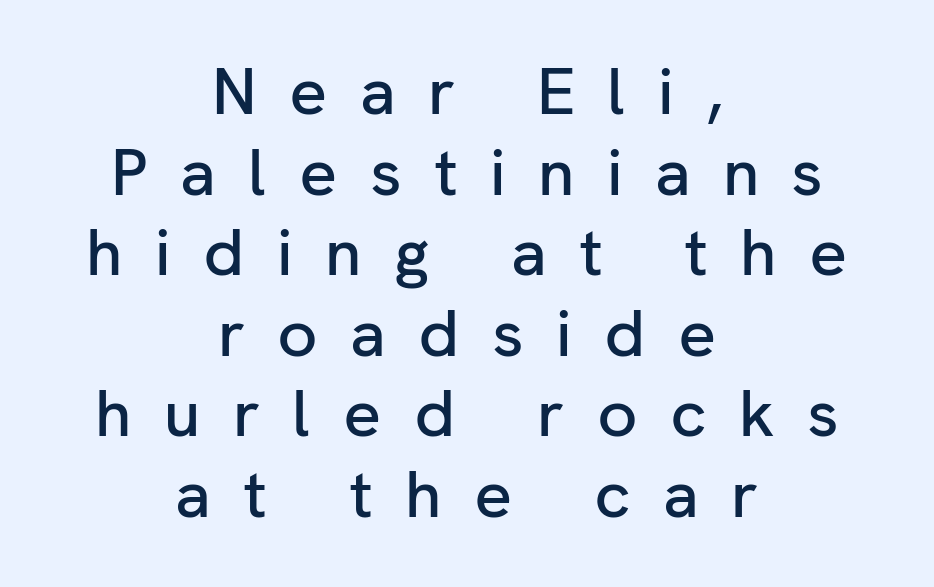
Q: Is the text italic (slanted)? A: No, it is upright.
Q: Is the typeface a serif or a sans-serif typeface? A: Sans-serif.
Q: Is the text underlined? A: No.
Q: How is the paragraph aligned? A: Centered.
Q: Is the spacing between letters normal or unusually wide? A: Unusually wide.
Q: Width (condensed, normal, or wide)? A: Normal.
Q: Stroke contrast? A: Low.
Q: x-height? A: Medium.
Q: Monospaced? A: No.
